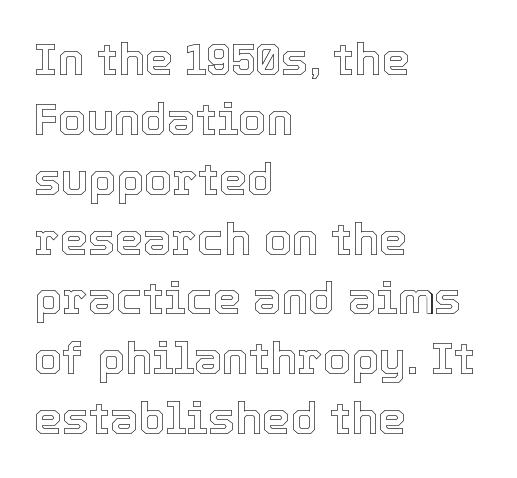
The image shows 45 px text type, upright; set left-aligned, normal line spacing (1.33x), normal letter spacing, not underlined; a medium x-height.
